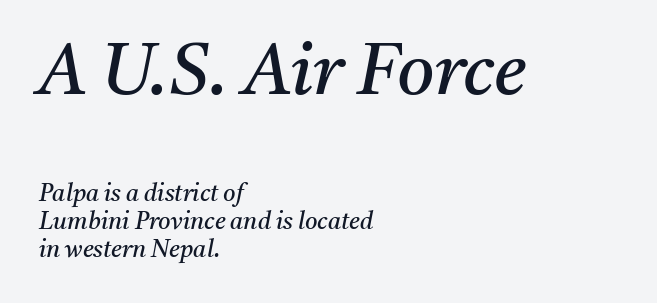
Q: Is the text bold? A: No.
Q: Is the text italic (slanted)? A: Yes, it leans right by about 11 degrees.
Q: Is the typeface a serif or a sans-serif typeface? A: Serif.
Q: Is the text underlined? A: No.
Q: How is the paragraph aligned? A: Left-aligned.
Q: Is the spacing between letters normal or unusually wide? A: Normal.
Q: Which block of text is set in a larger size, the first (top) or the second (bottom)? A: The first (top) one.
Q: Width (condensed, normal, or wide)? A: Normal.
Q: Stroke contrast? A: Medium.
Q: x-height? A: Medium.
Q: Monospaced? A: No.
